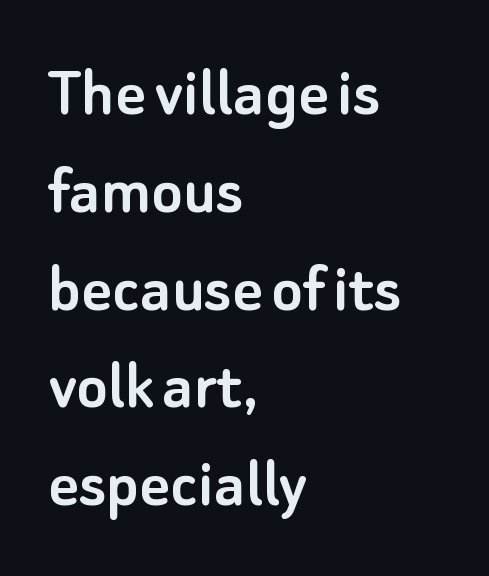
{"serif": "no", "italic": "no", "width": "normal", "stroke_contrast": "low", "x_height": "small", "monospaced": "no", "underline": "no", "align": "left", "line_spacing": "normal", "line_spacing_ratio": 1.34, "letter_spacing": "normal", "letter_spacing_em": 0.0, "glyph_px": 73}
